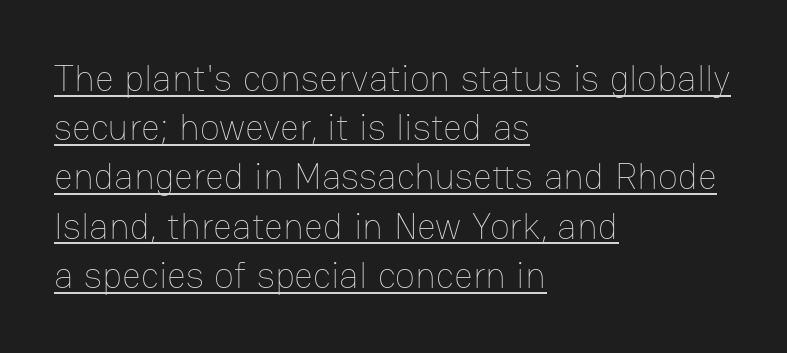
The image shows 37 px thin type, upright; set left-aligned, normal line spacing (1.33x), normal letter spacing, underlined; low stroke contrast and a medium x-height.
